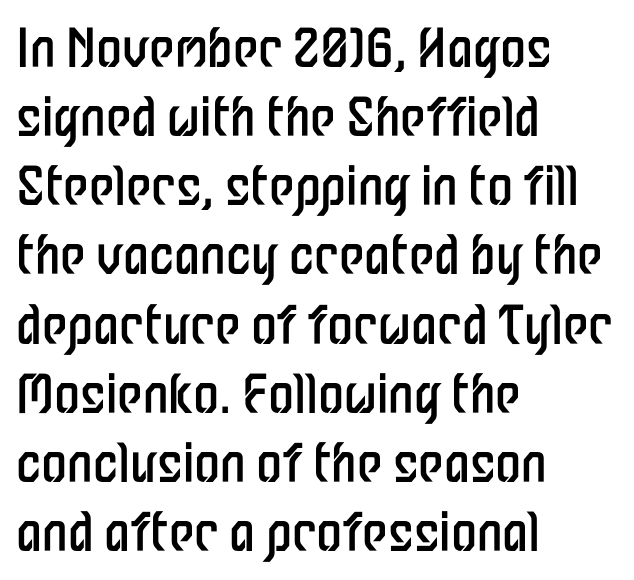
The image shows 52 px regular-weight, condensed sans-serif type, upright; set left-aligned, normal line spacing (1.33x), normal letter spacing, not underlined; low stroke contrast and a medium x-height.
